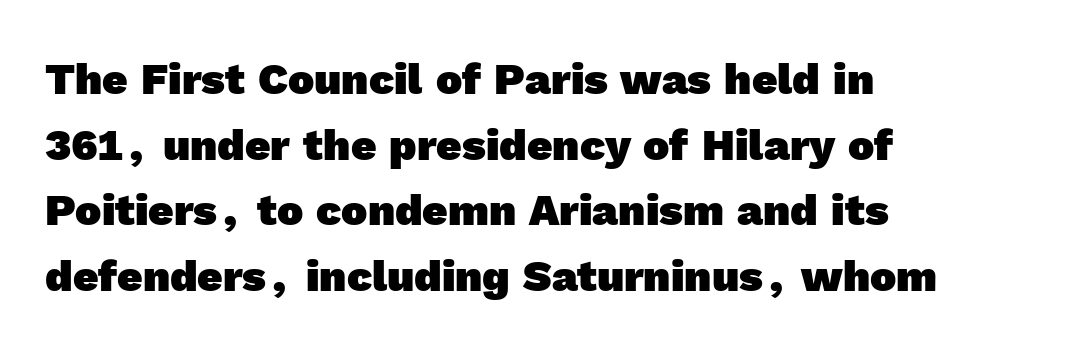
{"serif": "no", "bold": "yes", "weight": "heavy", "width": "normal", "x_height": "medium", "monospaced": "no", "underline": "no", "align": "left", "line_spacing": "normal", "line_spacing_ratio": 1.49, "letter_spacing": "normal", "letter_spacing_em": 0.0, "glyph_px": 44}
